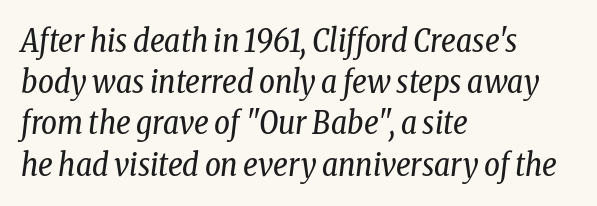
The image shows 31 px regular-weight, condensed serif type, italic (leaning right); set left-aligned, normal line spacing (1.33x), normal letter spacing, not underlined; low stroke contrast and a medium x-height.
